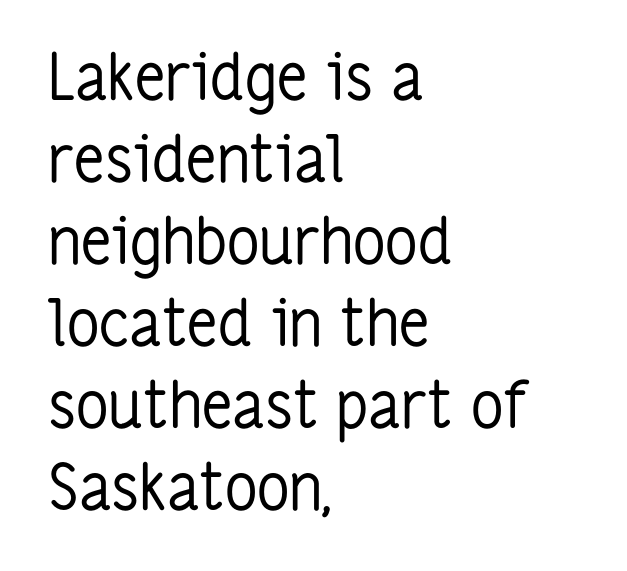
The letterforms sit at book weight or below. A classic flush-left, rag-right setting is used for this passage. Honestly, the letter spacing is just normal — you wouldn't notice it. No italicization has been applied; the sample stays upright. A typesetter would call this proportional, since set widths differ per character. Descender tails drop into unmarked territory.
